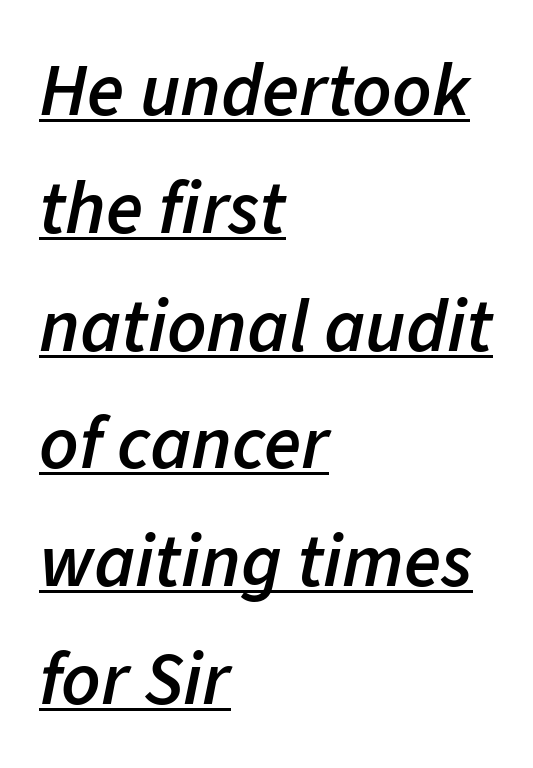
Firm but not heavy-handed strokes: this text is semibold. The glyphs look as if they've been sheared to an angle. Short note: letters normally spaced. Each letter keeps its own natural width here, so spacing adapts to shape. This sample is left-justified, so line endings fall wherever the words run out.
